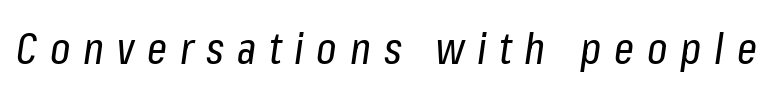
Q: Is the text bold? A: No.
Q: Is the text italic (slanted)? A: Yes, it leans right by about 8 degrees.
Q: Is the text underlined? A: No.
Q: Is the spacing between letters normal or unusually wide? A: Unusually wide.
Q: Width (condensed, normal, or wide)? A: Condensed.
Q: Stroke contrast? A: Low.
Q: x-height? A: Medium.
Q: Monospaced? A: No.
